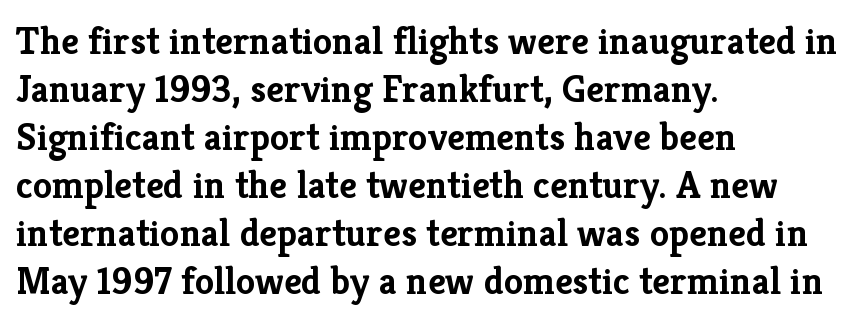
Q: Is the text bold? A: Yes.
Q: Is the text italic (slanted)? A: No, it is upright.
Q: Is the typeface a serif or a sans-serif typeface? A: Serif.
Q: Is the text underlined? A: No.
Q: How is the paragraph aligned? A: Left-aligned.
Q: Is the spacing between letters normal or unusually wide? A: Normal.
Q: Width (condensed, normal, or wide)? A: Normal.
Q: Stroke contrast? A: Low.
Q: x-height? A: Medium.
Q: Monospaced? A: No.
